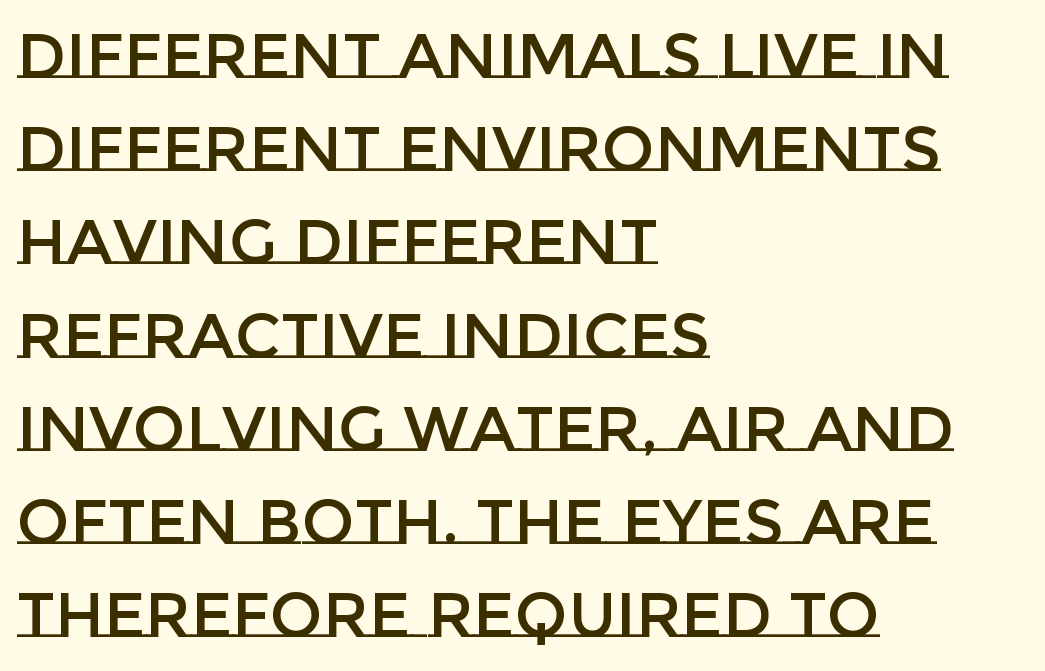
Q: Is the text italic (slanted)? A: No, it is upright.
Q: Is the text underlined? A: No.
Q: How is the paragraph aligned? A: Left-aligned.
Q: Is the spacing between letters normal or unusually wide? A: Normal.
Q: Is the spacing between lines tight, normal or loose? A: Normal.
Q: Width (condensed, normal, or wide)? A: Normal.
Q: Stroke contrast? A: Low.
Q: x-height? A: Large.
Q: Monospaced? A: No.
